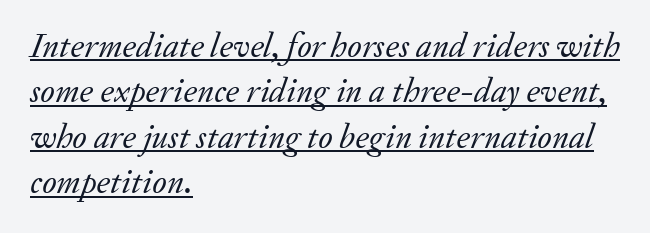
These lines were composed using italics. These glyphs show unthickened strokes, regular width or finer. This is underlined copy, the kind a proofreader might mark for attention. Words appear dense and cohesive because spacing is normal. Line beginnings align vertically; line endings do not. The block of text has a typical density, with ordinary space between rows.
